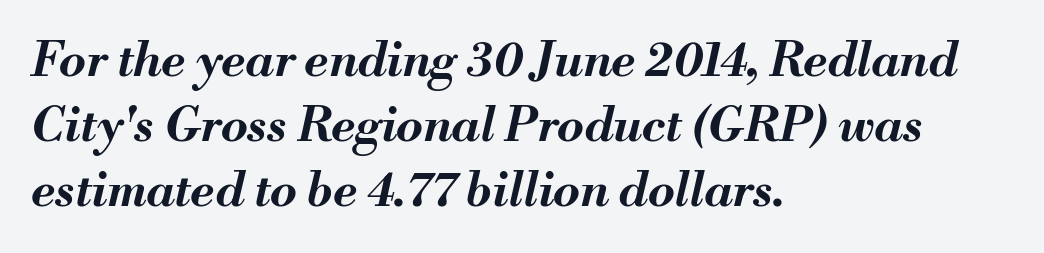
{"italic": "yes", "lean": "right", "slant_degrees": 13, "bold": "yes", "weight": "bold", "width": "normal", "stroke_contrast": "medium", "x_height": "small", "monospaced": "no", "underline": "no", "align": "left", "line_spacing": "normal", "line_spacing_ratio": 1.35, "letter_spacing": "normal", "letter_spacing_em": 0.0, "glyph_px": 48}
